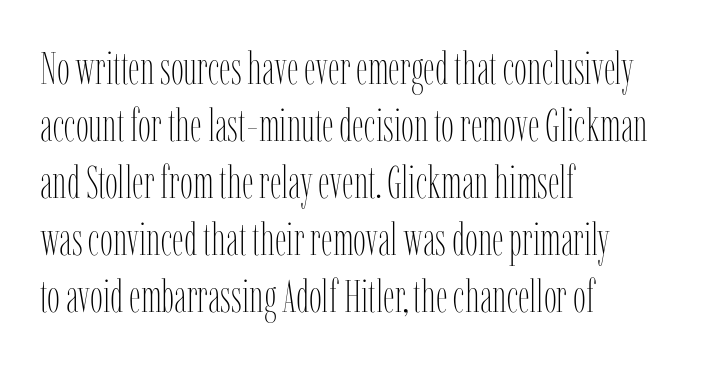
The image shows 46 px thin, condensed type, upright; set left-aligned, line spacing 1.24x, normal letter spacing, not underlined; low stroke contrast and a medium x-height.
